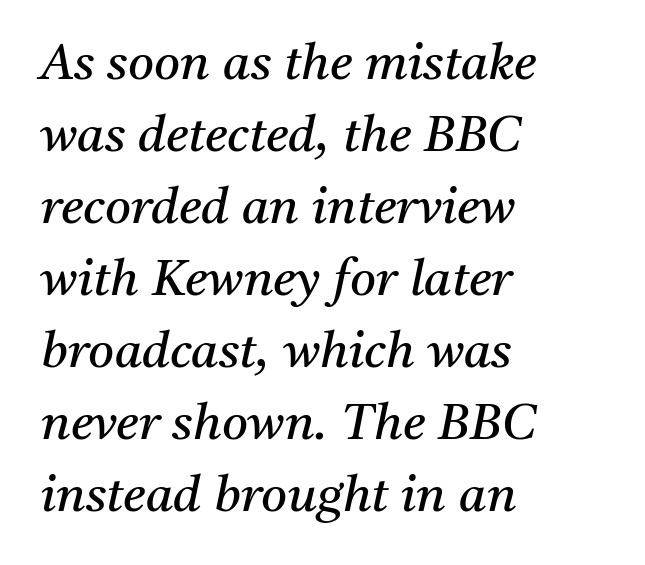
Layout note: lines flush left. The space directly below the letters is spotless. Successive baselines arrive at the customary interval. Caption: face not bold, strokes unweighted.
